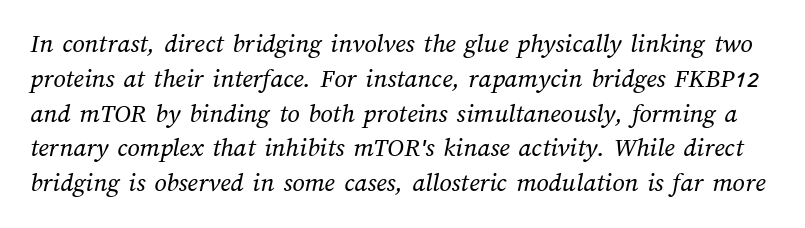
The image shows 27 px text type; set normal line spacing (1.29x), normal letter spacing, not underlined.
